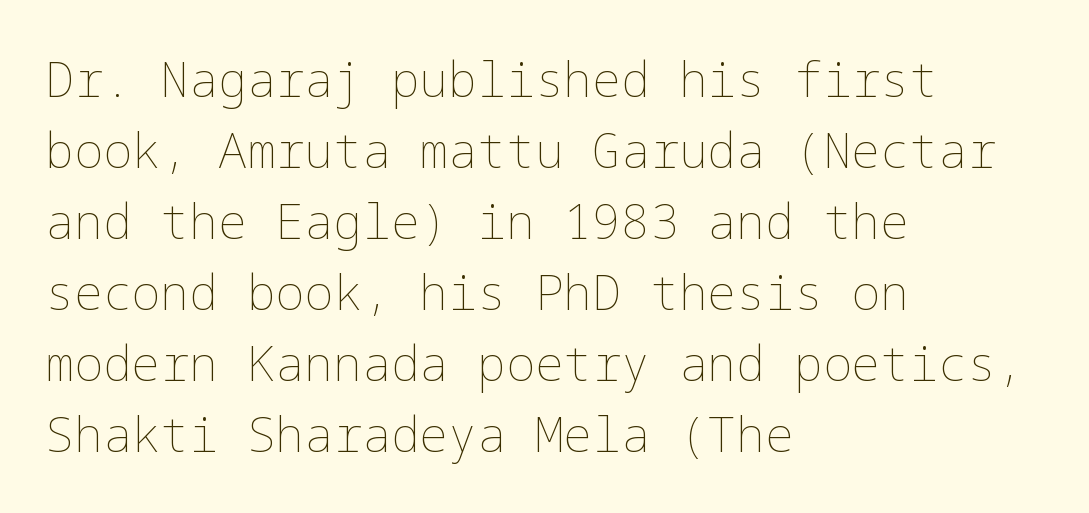
{"italic": "no", "bold": "no", "weight": "thin", "width": "normal", "stroke_contrast": "low", "x_height": "medium", "underline": "no", "align": "left", "line_spacing": "normal", "line_spacing_ratio": 1.48, "letter_spacing": "normal", "letter_spacing_em": 0.0, "glyph_px": 48}
